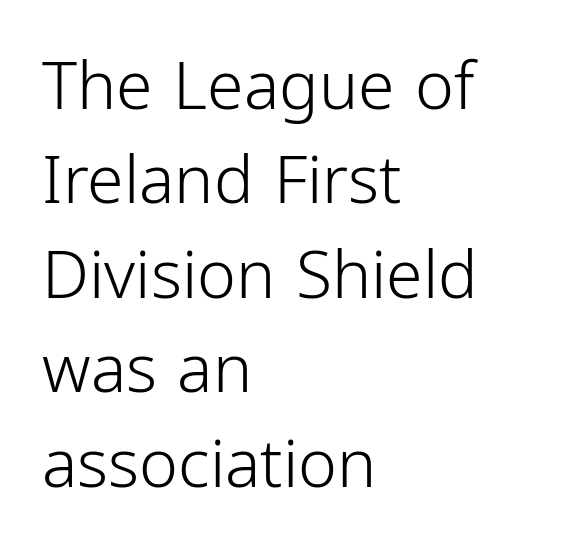
{"serif": "no", "italic": "no", "bold": "no", "weight": "light", "width": "condensed", "stroke_contrast": "low", "x_height": "medium", "monospaced": "no", "underline": "no", "align": "left", "line_spacing": "normal", "line_spacing_ratio": 1.43, "letter_spacing": "normal", "letter_spacing_em": 0.0, "glyph_px": 66}
